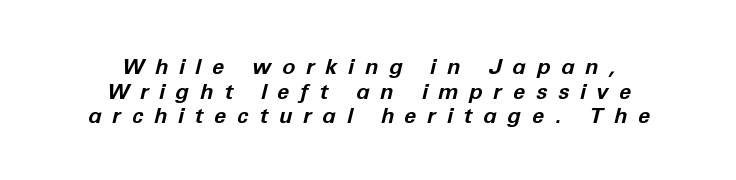
The image shows 22 px bold type, italic (leaning right); set centered, tight line spacing (1.12x), unusually wide letter spacing (+0.49 em), not underlined.
